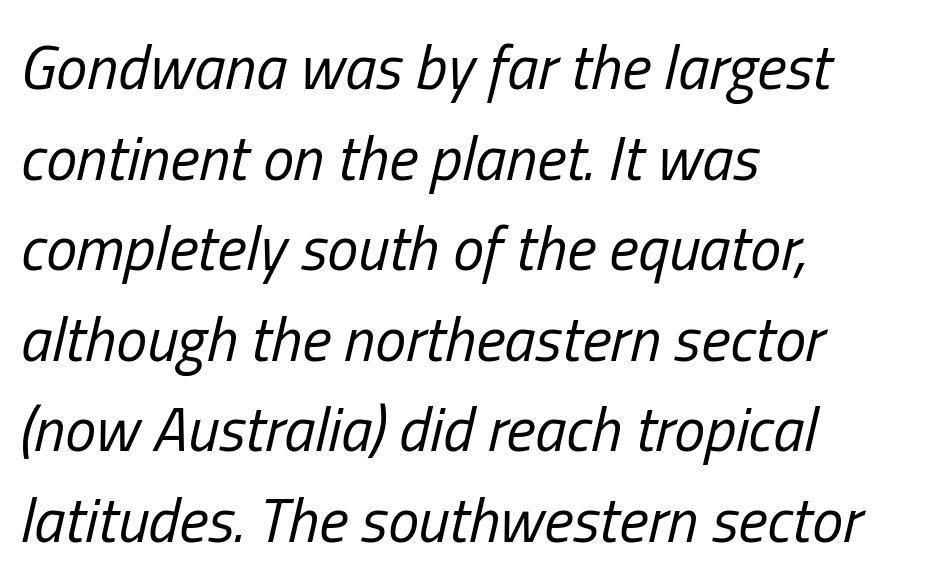
Left-aligned paragraph, ragged on the right. The line texture is even and compact thanks to regular tracking. The rendering uses a moderate line-height, typical for paragraphs. Posture: slanted.
